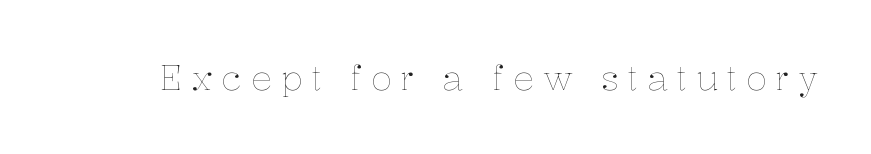
{"italic": "no", "bold": "no", "weight": "thin", "width": "normal", "stroke_contrast": "low", "x_height": "medium", "monospaced": "no", "underline": "no", "letter_spacing": "wide", "letter_spacing_em": 0.25, "glyph_px": 35}
